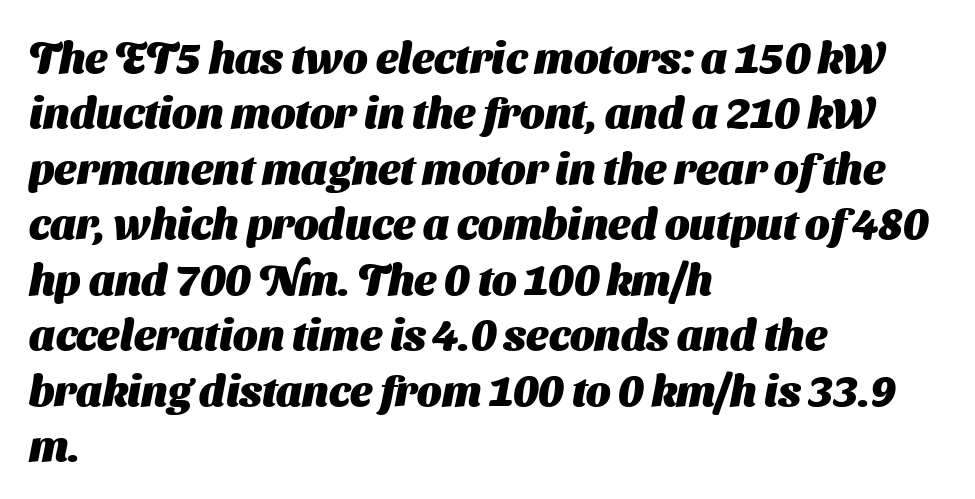
Q: Is the text bold? A: Yes.
Q: Is the typeface a serif or a sans-serif typeface? A: Sans-serif.
Q: Is the text underlined? A: No.
Q: How is the paragraph aligned? A: Left-aligned.
Q: Is the spacing between letters normal or unusually wide? A: Normal.
Q: Is the spacing between lines tight, normal or loose? A: Normal.
Q: Width (condensed, normal, or wide)? A: Normal.
Q: Stroke contrast? A: Medium.
Q: x-height? A: Medium.
Q: Monospaced? A: No.
